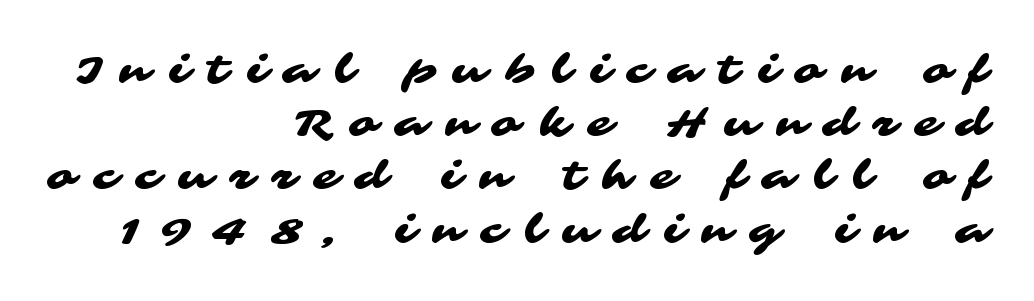
The image shows 40 px wide sans-serif type; set right-aligned, normal line spacing (1.33x), unusually wide letter spacing (+0.47 em), not underlined; medium stroke contrast and a medium x-height.
